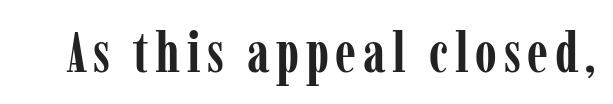
Q: Is the text bold? A: Yes.
Q: Is the text italic (slanted)? A: No, it is upright.
Q: Is the typeface a serif or a sans-serif typeface? A: Serif.
Q: Is the text underlined? A: No.
Q: Width (condensed, normal, or wide)? A: Condensed.
Q: Stroke contrast? A: Low.
Q: x-height? A: Medium.
Q: Monospaced? A: No.
